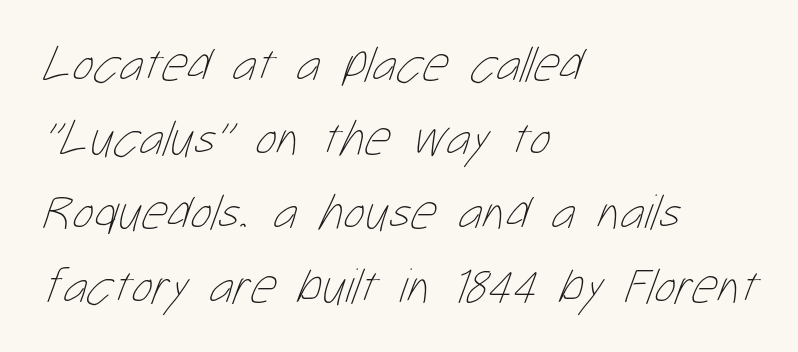
Vertically, the passage feels balanced, rows spaced as you'd expect. Letters rest on an invisible, unmarked baseline. Letters have the restrained weight of plain body copy at most. Think of a printed novel: that variable character pitch is what you see here. Horizontal alignment here is leftward, the default for most running prose. The type is set solid horizontally, with unmodified tracking.
